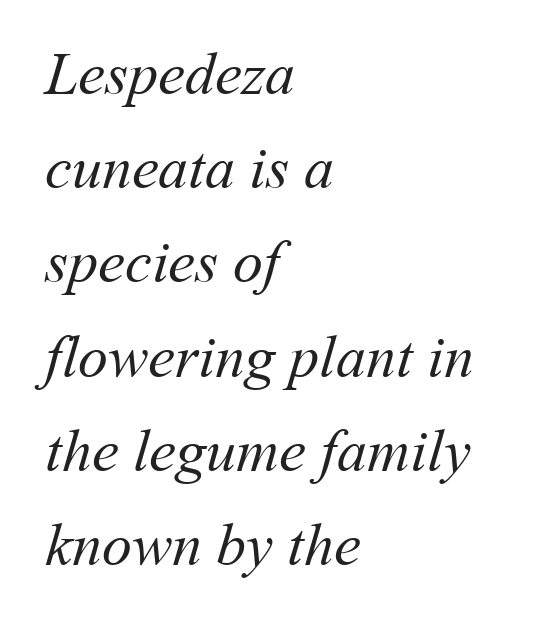
Q: Is the text bold? A: No.
Q: Is the text underlined? A: No.
Q: How is the paragraph aligned? A: Left-aligned.
Q: Is the spacing between letters normal or unusually wide? A: Normal.
Q: Is the spacing between lines tight, normal or loose? A: Normal.
Q: Width (condensed, normal, or wide)? A: Normal.
Q: Stroke contrast? A: Medium.
Q: x-height? A: Medium.
Q: Monospaced? A: No.
